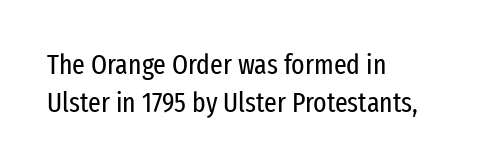
Weight class: somewhere from thin through regular. Nobody touched the tracking dial on this one. The glyphs are unaccompanied by any horizontal stroke below them. This block has exactly the height ordinary leading produces.
